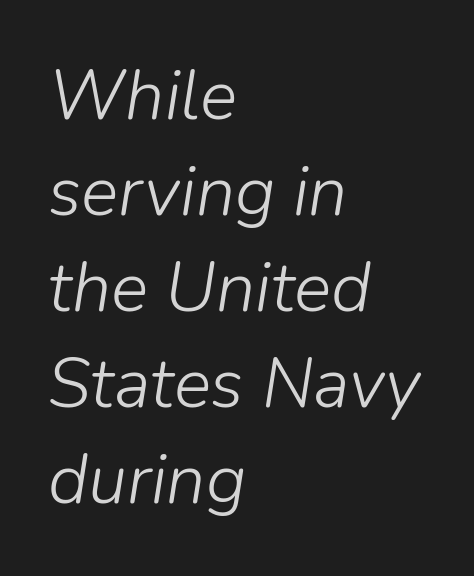
The image shows 70 px light type, italic (leaning right); set left-aligned, normal line spacing (1.37x), normal letter spacing, not underlined; low stroke contrast and a medium x-height.
